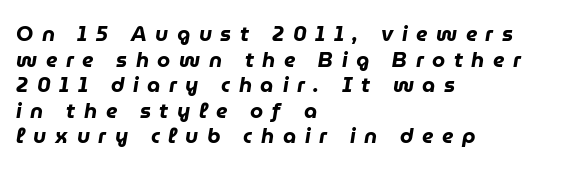
The rendering applies a slant to the glyphs. Letter spacing: wide. The zone under the glyphs is completely vacant. Every row of glyphs begins at an identical x-position on the left.
